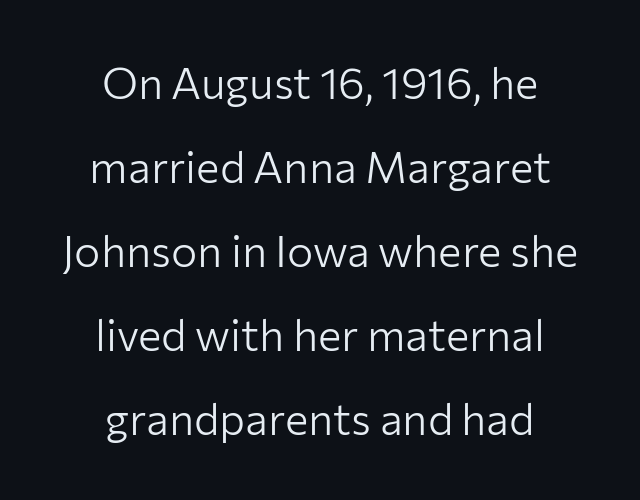
The image shows 44 px light sans-serif type, upright; set centered, loose line spacing (1.91x), normal letter spacing, not underlined; low stroke contrast and a medium x-height.
